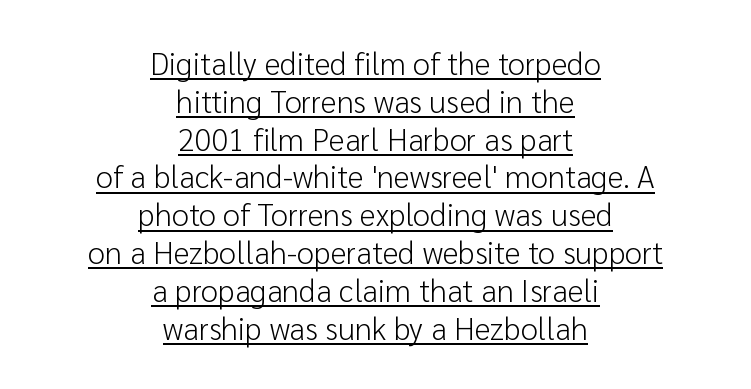
{"serif": "no", "italic": "no", "bold": "no", "weight": "light", "width": "normal", "stroke_contrast": "low", "x_height": "medium", "monospaced": "no", "underline": "yes", "align": "center", "line_spacing_ratio": 1.22, "letter_spacing": "normal", "letter_spacing_em": 0.0, "glyph_px": 31}
